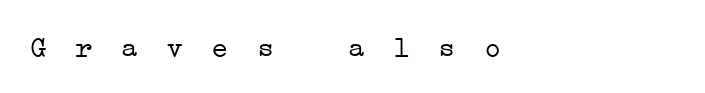
Note the uniform advance width — an 'i' takes as much space as an 'm'. The strokes are not fattened; the text isn't bold. Here the glyphs are tracked loosely, breaking word shapes into spaced letters. The face used here is seriffed, in the tradition of book romans. A clean baseline with only descenders dipping below it.
